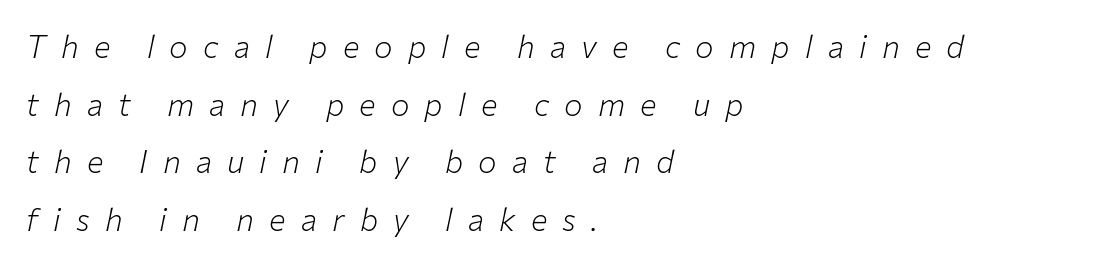
A light-to-regular cut is what we see here. Here the designer chose a conventional face with non-uniform glyph widths. Beneath every word, the page is bare. Notice how the stems are inclined rather than vertical — that's the hallmark of italics.
